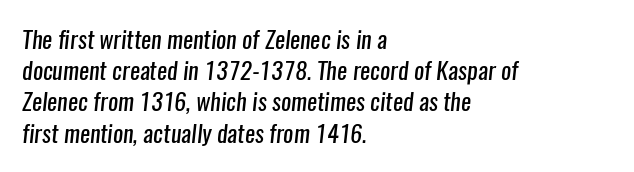
The image shows 24 px text type; set left-aligned, normal line spacing (1.3x), normal letter spacing, not underlined.
